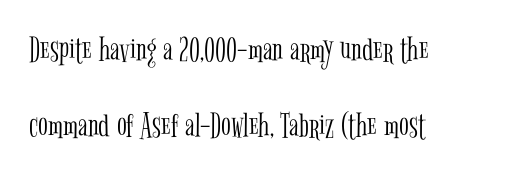
{"serif": "yes", "italic": "no", "bold": "no", "weight": "light", "width": "condensed", "stroke_contrast": "low", "x_height": "medium", "monospaced": "no", "underline": "no", "align": "left", "line_spacing": "loose", "line_spacing_ratio": 2.11, "letter_spacing": "normal", "letter_spacing_em": 0.0, "glyph_px": 36}
